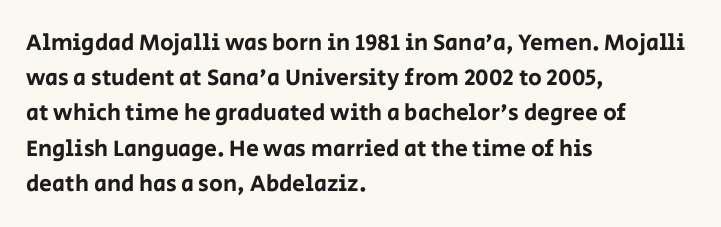
Q: Is the text italic (slanted)? A: No, it is upright.
Q: Is the text underlined? A: No.
Q: How is the paragraph aligned? A: Left-aligned.
Q: Is the spacing between letters normal or unusually wide? A: Normal.
Q: Is the spacing between lines tight, normal or loose? A: Normal.
